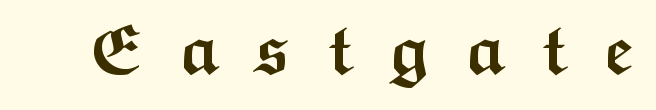
The strip under each line holds only bare page. Does the lettering tilt? It doesn't — this is upright. In terms of letterspacing, this is a distinctly airy, spread setting. These lines are rendered in a variable-pitch font.
